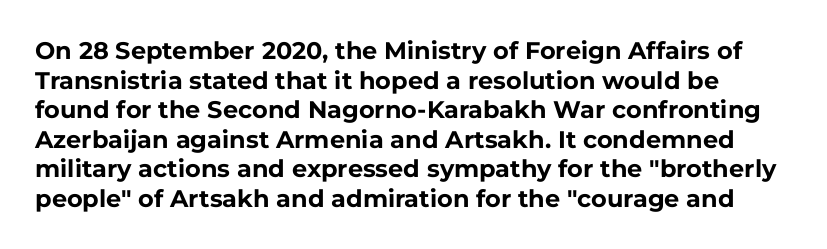
Q: Is the text bold? A: Yes.
Q: Is the text italic (slanted)? A: No, it is upright.
Q: Is the text underlined? A: No.
Q: Is the spacing between letters normal or unusually wide? A: Normal.
